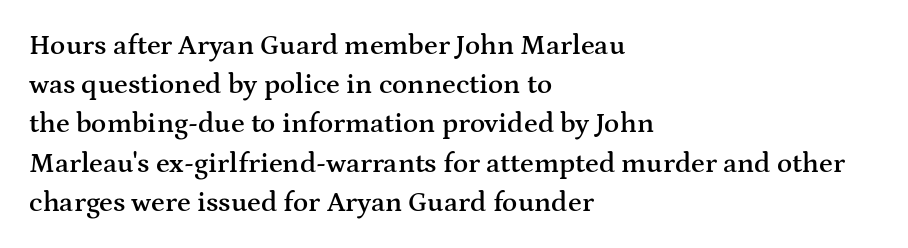
Each letter keeps its own natural width here, so spacing adapts to shape. The characters look somewhat weighty, a semibold short of true bold. Typographically, this falls in the serif category. The line-height multiplier appears to be the usual default. The rendering keeps characters at their native spacing.
